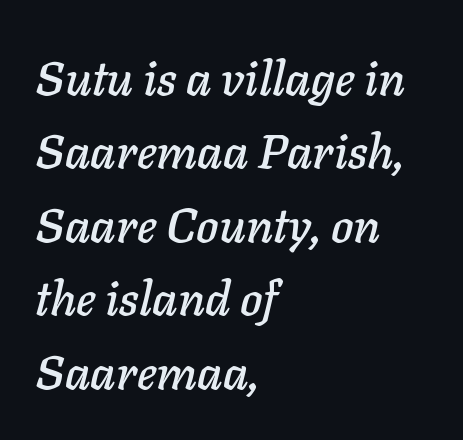
{"italic": "yes", "lean": "right", "slant_degrees": 11, "width": "normal", "stroke_contrast": "low", "x_height": "medium", "monospaced": "no", "underline": "no", "align": "left", "line_spacing": "normal", "line_spacing_ratio": 1.53, "letter_spacing": "normal", "letter_spacing_em": 0.0, "glyph_px": 48}
